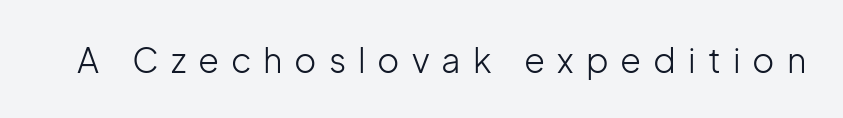
Examine the stroke ends and you'll find no serifs. The face looks like a standard text weight, possibly lighter. Do the characters align in a grid? No, the font is proportional. A roman cut, with each character standing at attention. Underlining? Definitely not there.
